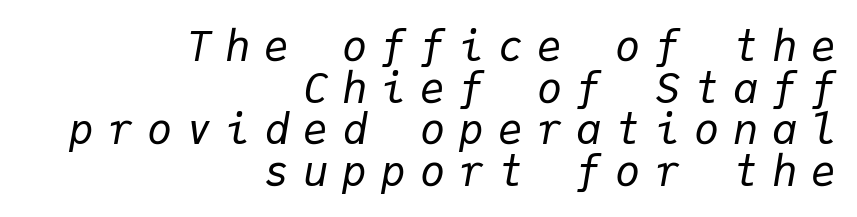
The image shows 42 px regular-weight type, italic (leaning right), monospaced; set right-aligned, tight line spacing (0.99x), unusually wide letter spacing (+0.33 em), not underlined; low stroke contrast and a medium x-height.
